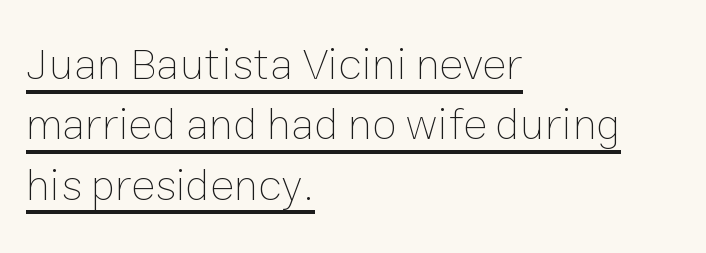
Ink coverage per letter is moderate at most. Check the space under the baseline: a stroke is drawn there. The letters stand upright; this is a roman face. Casual observation: everything's shoved over to the left. The letters advance in unequal steps, a hallmark of proportional type. This block has exactly the height ordinary leading produces.
